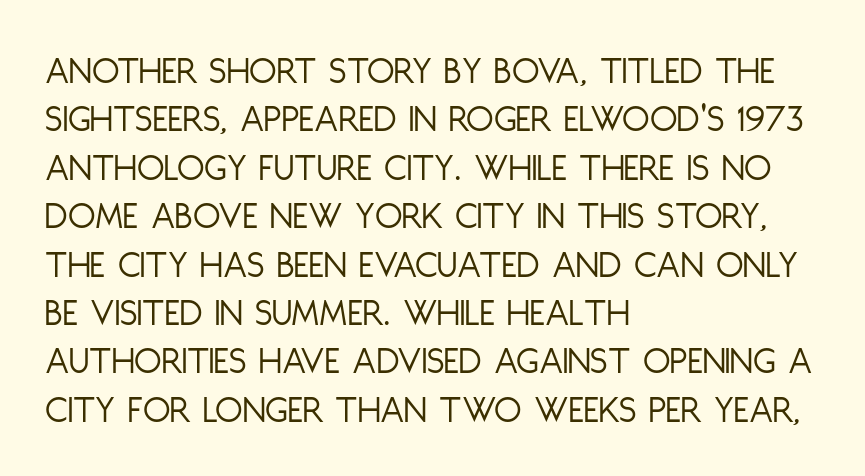
{"serif": "no", "italic": "no", "bold": "no", "weight": "light", "width": "condensed", "stroke_contrast": "low", "x_height": "large", "monospaced": "no", "underline": "no", "align": "left", "line_spacing_ratio": 1.21, "letter_spacing": "normal", "letter_spacing_em": 0.0, "glyph_px": 40}
